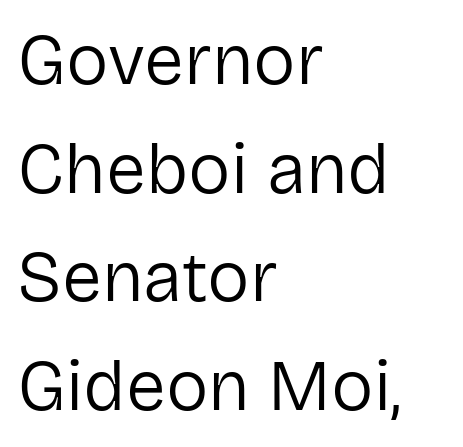
{"serif": "no", "italic": "no", "bold": "no", "weight": "regular", "width": "normal", "stroke_contrast": "low", "x_height": "medium", "monospaced": "no", "underline": "no", "align": "left", "line_spacing": "normal", "line_spacing_ratio": 1.53, "letter_spacing": "normal", "letter_spacing_em": 0.0, "glyph_px": 71}
